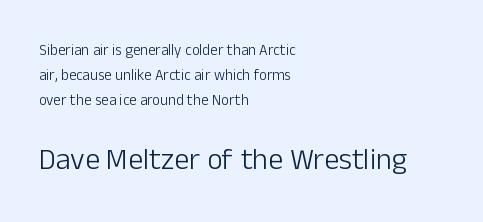
Q: Is the text bold? A: No.
Q: Is the text italic (slanted)? A: No, it is upright.
Q: Is the typeface a serif or a sans-serif typeface? A: Sans-serif.
Q: Is the text underlined? A: No.
Q: How is the paragraph aligned? A: Left-aligned.
Q: Is the spacing between letters normal or unusually wide? A: Normal.
Q: Is the spacing between lines tight, normal or loose? A: Normal.
Q: Which block of text is set in a larger size, the first (top) or the second (bottom)? A: The second (bottom) one.
Q: Width (condensed, normal, or wide)? A: Normal.
Q: Stroke contrast? A: Low.
Q: x-height? A: Medium.
Q: Monospaced? A: No.
